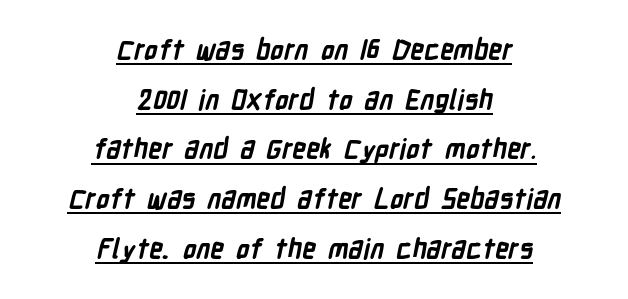
{"bold": "yes", "underline": "yes", "align": "center", "line_spacing_ratio": 1.84, "letter_spacing": "normal", "letter_spacing_em": 0.0, "glyph_px": 27}
